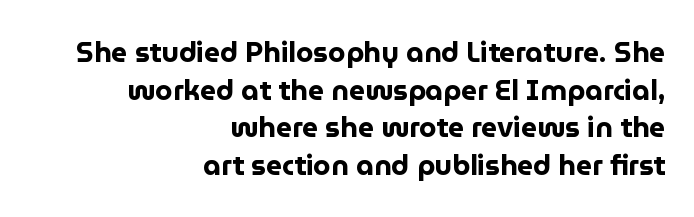
The image shows 28 px bold sans-serif type, upright; set right-aligned, normal line spacing (1.34x), normal letter spacing, not underlined; low stroke contrast and a medium x-height.
